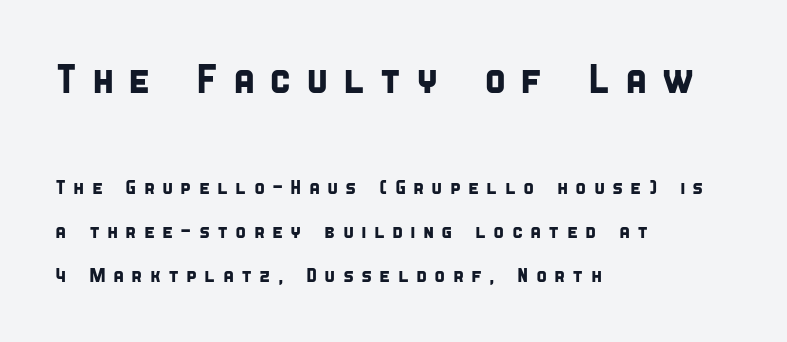
Underline: absent. Compared with a centered layout, this one pins lines to the left instead. A student would notice the top passage is typeset larger than what follows. Nope, no serifs anywhere on these letters. The passage shown is typed in a proportional face where columns would drift.
